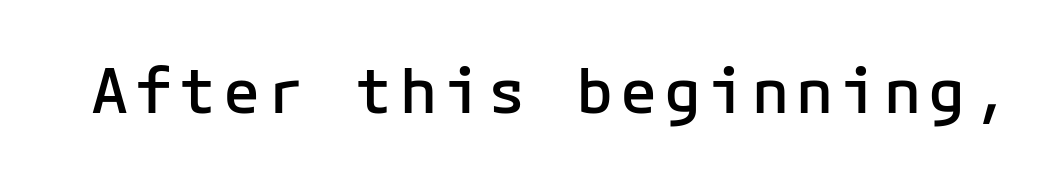
{"serif": "no", "italic": "no", "bold": "semi", "weight": "semibold", "width": "normal", "stroke_contrast": "low", "x_height": "medium", "monospaced": "yes", "underline": "no", "glyph_px": 62}
